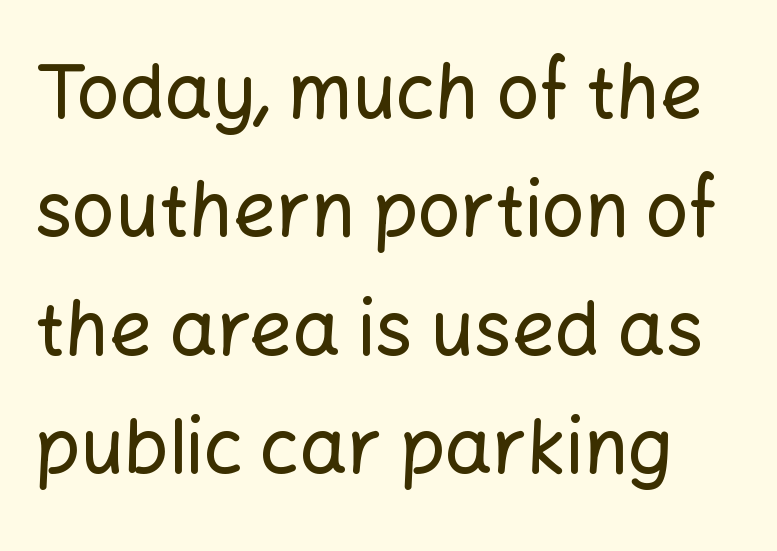
The image shows 75 px sans-serif type, upright; set normal line spacing (1.58x), normal letter spacing, not underlined; low stroke contrast and a medium x-height.
